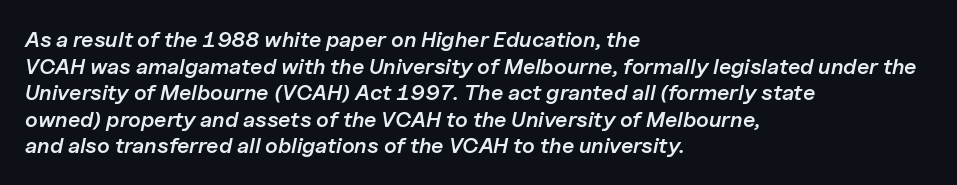
Q: Is the text bold? A: Semi-bold.
Q: Is the text italic (slanted)? A: Yes, it leans right by about 11 degrees.
Q: Is the text underlined? A: No.
Q: How is the paragraph aligned? A: Left-aligned.
Q: Is the spacing between letters normal or unusually wide? A: Normal.
